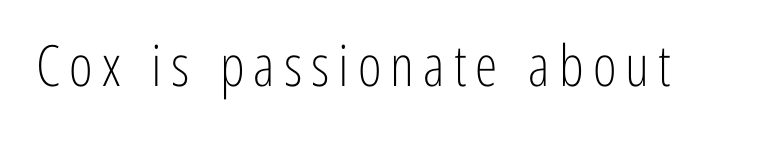
{"serif": "no", "italic": "no", "bold": "no", "weight": "light", "width": "condensed", "stroke_contrast": "low", "x_height": "medium", "monospaced": "no", "underline": "no", "glyph_px": 57}
